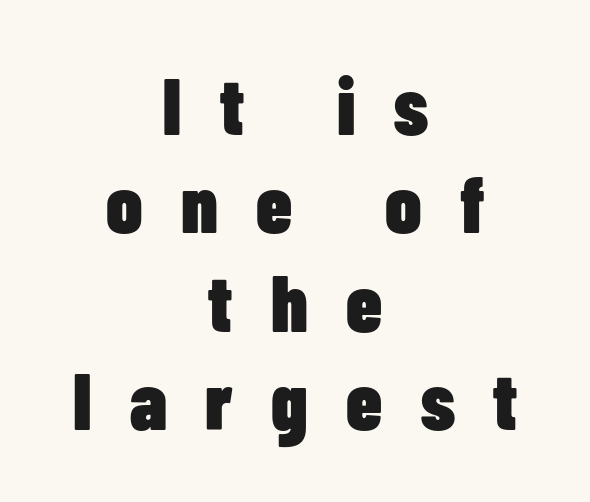
The image shows 80 px heavy, condensed sans-serif type, upright; set centered, line spacing 1.23x, unusually wide letter spacing (+0.48 em), not underlined; low stroke contrast and a medium x-height.
